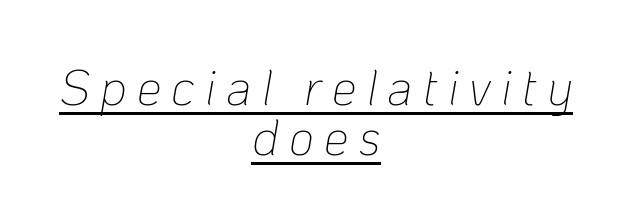
The image shows 49 px thin type, italic (leaning right); set centered, tight line spacing (1.02x), unusually wide letter spacing (+0.21 em), underlined; low stroke contrast and a medium x-height.
